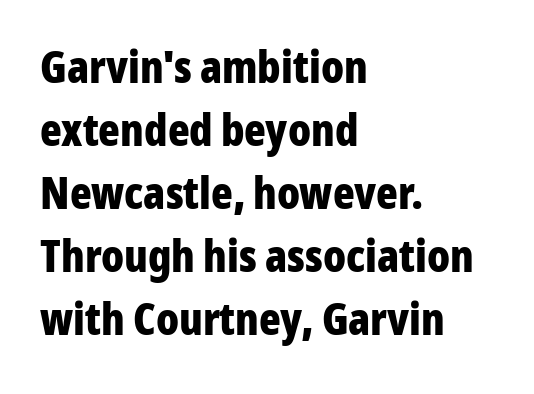
No extra tracking has been applied to these lines. The lettering stays uniformly vertical, giving the passage a roman look. Stroke thickness is high; the sample reads as a true bold. The space beneath each line is pristine and unruled. Is this a fixed-width face? No — the glyphs have proportional, varying widths.
